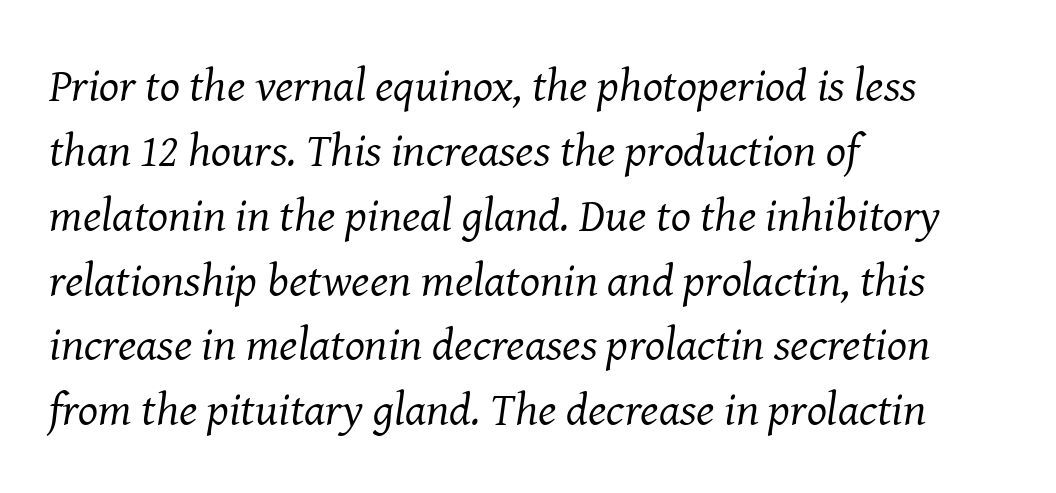
The image shows 47 px regular-weight serif type, italic (leaning right); set left-aligned, normal line spacing (1.38x), normal letter spacing, not underlined; medium stroke contrast and a medium x-height.
